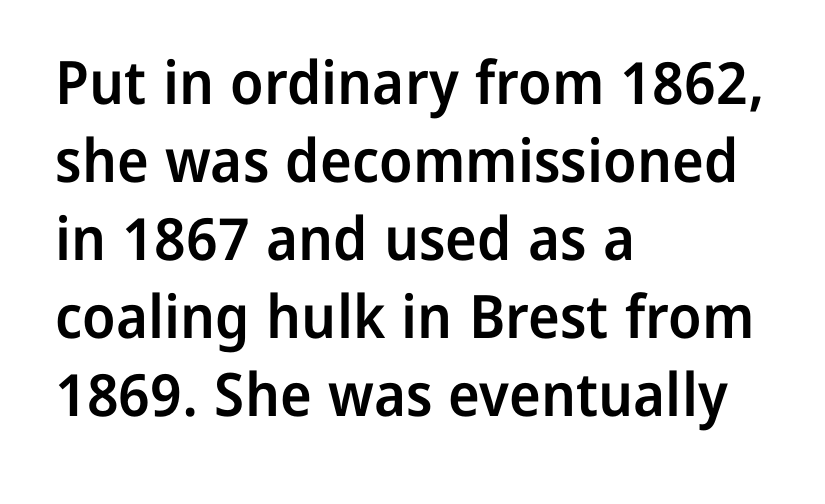
The image shows 60 px semibold sans-serif type, upright; set left-aligned, normal line spacing (1.3x), normal letter spacing, not underlined; low stroke contrast and a medium x-height.
